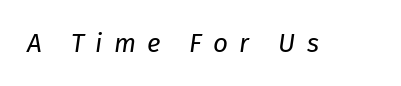
No letter is thick-stroked: the sample isn't bold. Notice how the stems are inclined rather than vertical — that's the hallmark of italics. Does extra space separate the letters? Yes, quite a lot of it. Anything drawn beneath the words? Only blank space.
